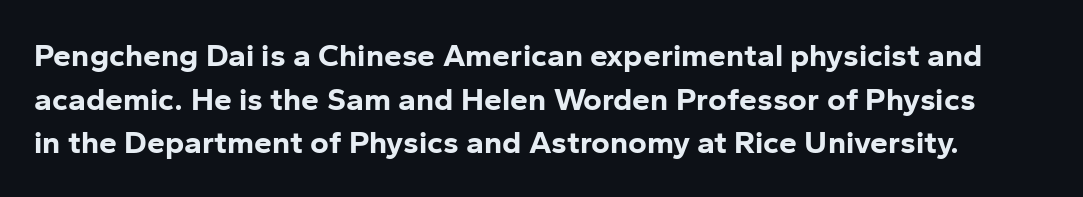
{"serif": "no", "italic": "no", "bold": "yes", "weight": "bold", "width": "normal", "stroke_contrast": "low", "x_height": "medium", "monospaced": "no", "underline": "no", "line_spacing": "normal", "line_spacing_ratio": 1.36, "letter_spacing": "normal", "letter_spacing_em": 0.0, "glyph_px": 32}
